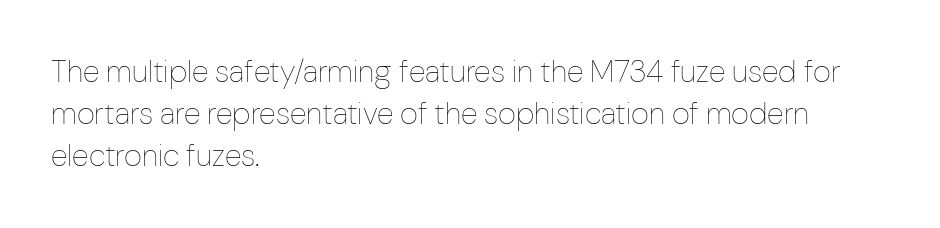
The passage shown has conventional tracking throughout. The typesetter chose a ragged-right arrangement here. These glyphs show unthickened strokes, regular width or finer. A typesetter would call this proportional, since set widths differ per character. Lines of text with bare space underneath. Compared with typical paragraphs, the rows here are spaced about the same.
